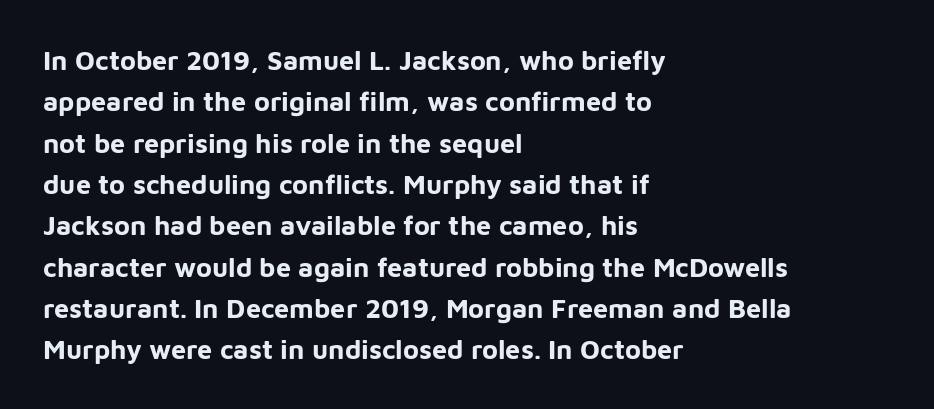
The image shows 27 px bold type, upright; set left-aligned, normal line spacing (1.53x), normal letter spacing, not underlined.
